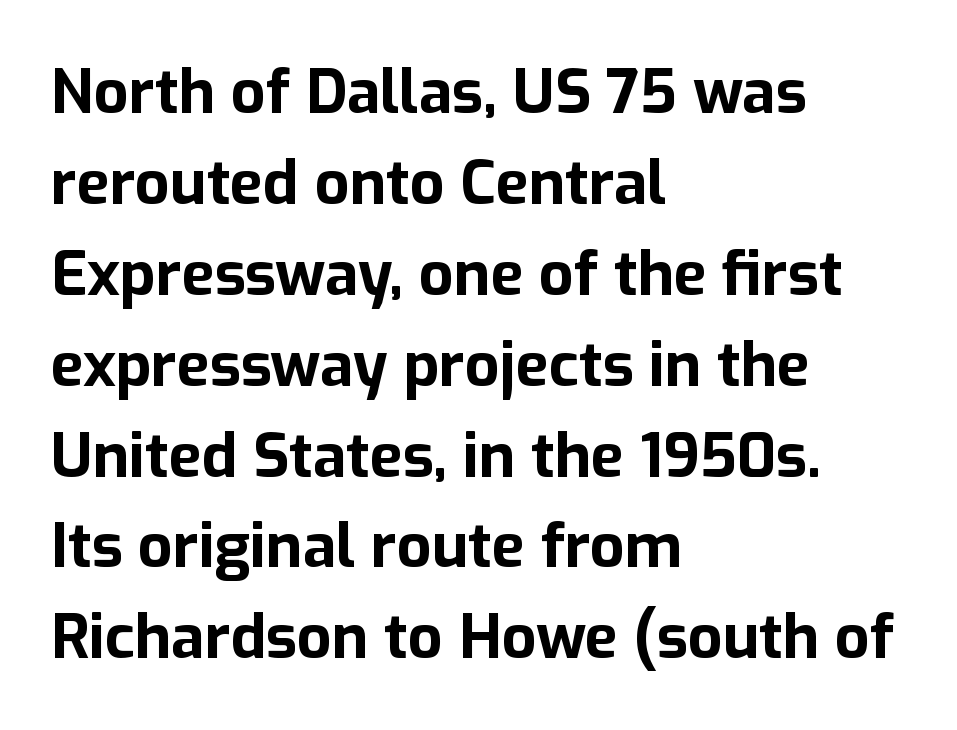
Q: Is the text bold? A: Yes.
Q: Is the text italic (slanted)? A: No, it is upright.
Q: Is the typeface a serif or a sans-serif typeface? A: Sans-serif.
Q: Is the text underlined? A: No.
Q: How is the paragraph aligned? A: Left-aligned.
Q: Is the spacing between letters normal or unusually wide? A: Normal.
Q: Is the spacing between lines tight, normal or loose? A: Normal.
Q: Width (condensed, normal, or wide)? A: Normal.
Q: Stroke contrast? A: Low.
Q: x-height? A: Medium.
Q: Monospaced? A: No.
